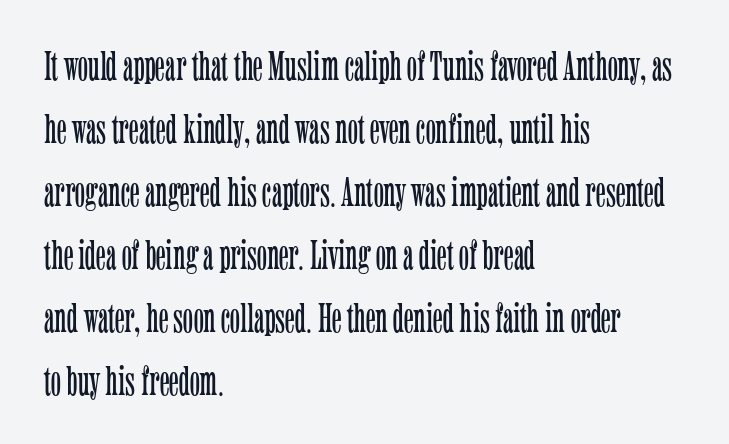
Q: Is the text bold? A: No.
Q: Is the text italic (slanted)? A: No, it is upright.
Q: Is the typeface a serif or a sans-serif typeface? A: Serif.
Q: Is the text underlined? A: No.
Q: How is the paragraph aligned? A: Left-aligned.
Q: Is the spacing between letters normal or unusually wide? A: Normal.
Q: Is the spacing between lines tight, normal or loose? A: Normal.
Q: Width (condensed, normal, or wide)? A: Condensed.
Q: Stroke contrast? A: Low.
Q: x-height? A: Medium.
Q: Monospaced? A: No.
